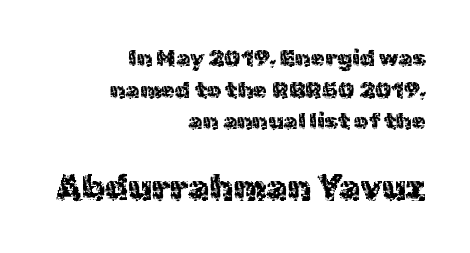
{"serif": "no", "italic": "no", "width": "normal", "x_height": "medium", "monospaced": "no", "underline": "no", "align": "right", "line_spacing": "normal", "line_spacing_ratio": 1.37, "letter_spacing": "normal", "letter_spacing_em": 0.0, "larger_block": "second", "size_ratio": 1.52, "glyph_px": 35}
